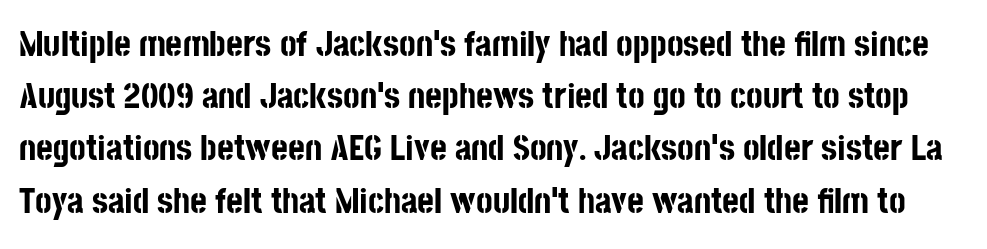
The image shows 36 px bold, condensed sans-serif type, upright; set normal line spacing (1.45x), normal letter spacing, not underlined; low stroke contrast and a large x-height.
